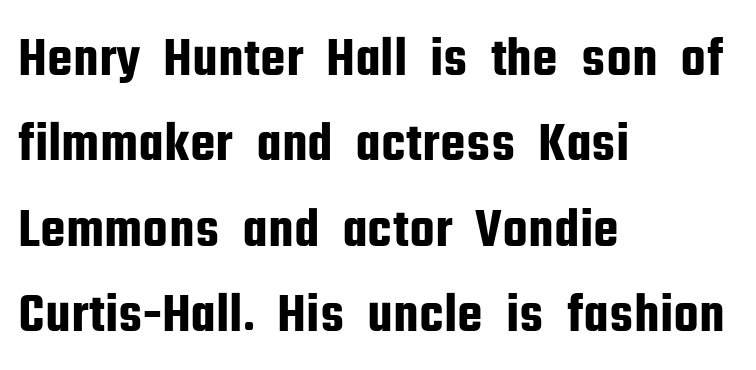
You could call the tracking neutral — neither tight nor loose. No word sits above an underline. The passage is arranged the way most books set body copy — flush left. The passage shown is typed in a proportional face where columns would drift.
